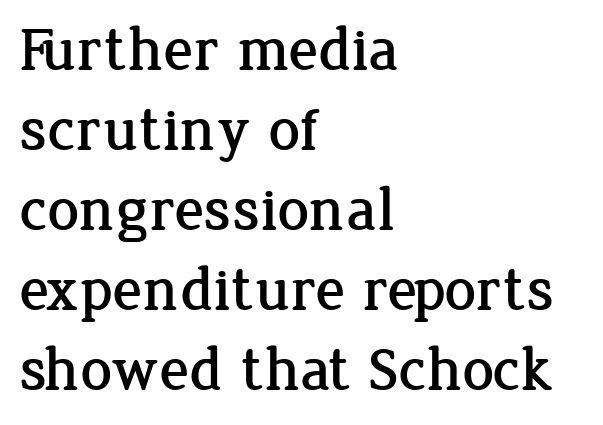
The image shows 62 px serif type, upright; set left-aligned, normal line spacing (1.29x), normal letter spacing, not underlined; low stroke contrast and a medium x-height.
